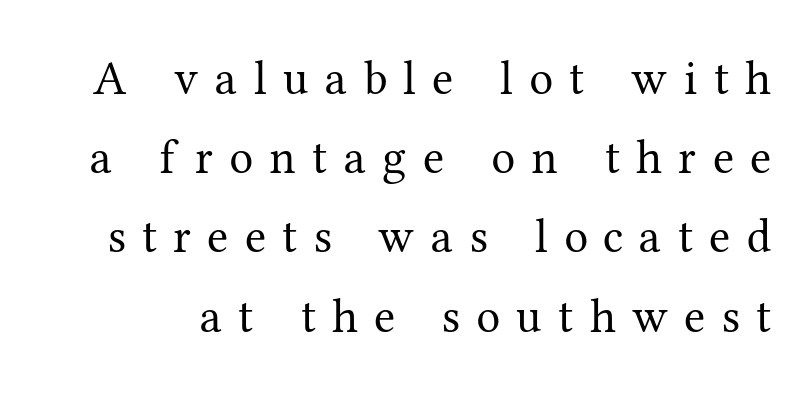
These lines are rendered in a variable-pitch font. The typeface chosen for these lines features serifs. Letters rest on an invisible, unmarked baseline. Characters follow at a spacing far wider than the type designer built in.
